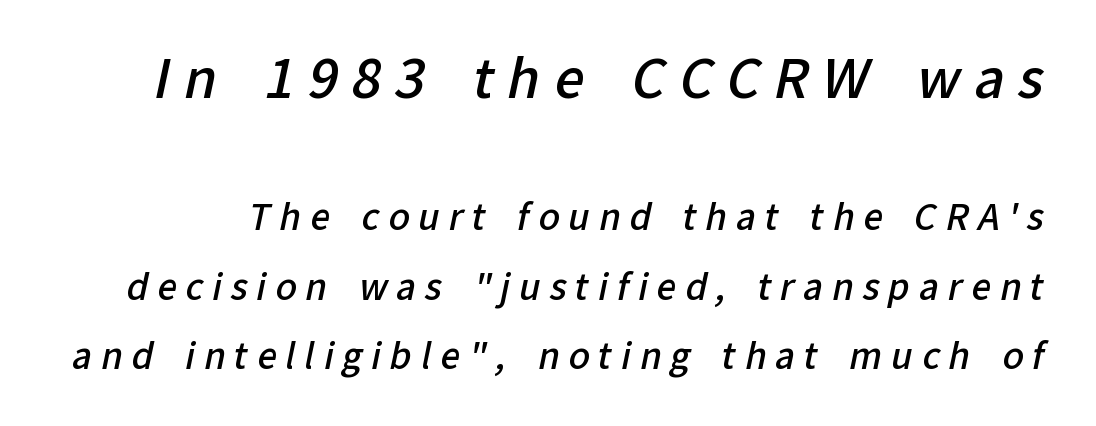
Q: Is the text bold? A: Semi-bold.
Q: Is the typeface a serif or a sans-serif typeface? A: Sans-serif.
Q: Is the text underlined? A: No.
Q: Is the spacing between letters normal or unusually wide? A: Unusually wide.
Q: Is the spacing between lines tight, normal or loose? A: Loose.
Q: Which block of text is set in a larger size, the first (top) or the second (bottom)? A: The first (top) one.
Q: Width (condensed, normal, or wide)? A: Normal.
Q: Stroke contrast? A: Low.
Q: x-height? A: Medium.
Q: Monospaced? A: No.
